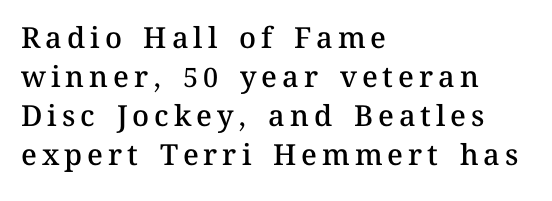
Think of a printed novel: that variable character pitch is what you see here. Clear beneath every line of the passage. The rag falls on the right side of this text block. Tall strokes in this sample are plumb rather than angled.
